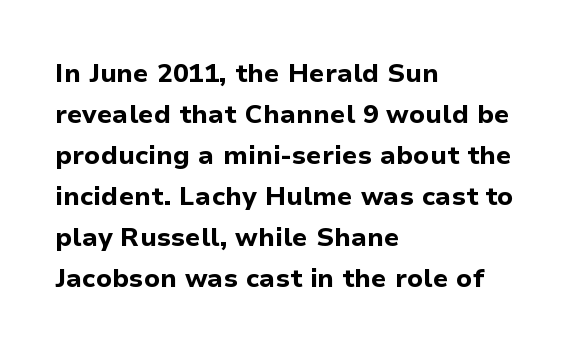
The image shows 26 px bold type, upright; set left-aligned, normal line spacing (1.58x), normal letter spacing, not underlined.
